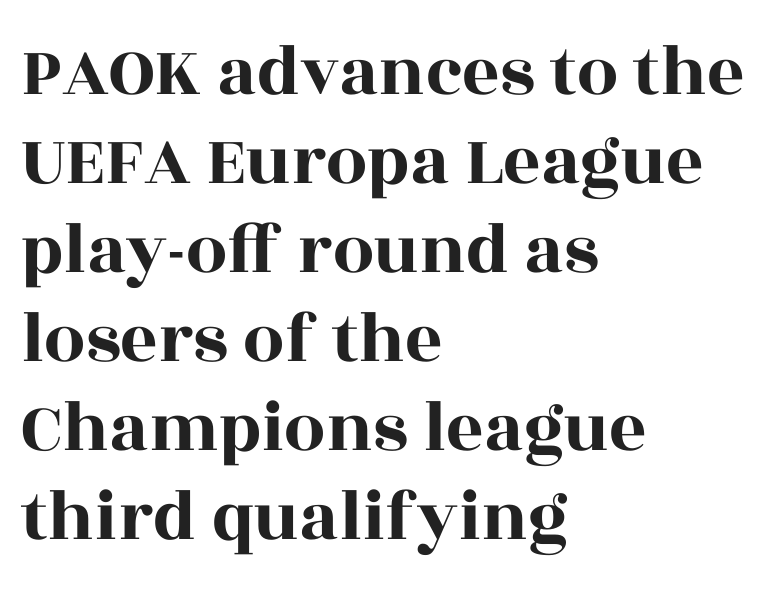
Layout note: lines flush left. Tall strokes in this sample are plumb rather than angled. Unlike a clean sans, this face finishes its strokes with serifs. Varying glyph widths throughout — classic text-font behaviour. Here the glyphs are tracked normally, forming tight word shapes. This rendering features lettering with no underline.
